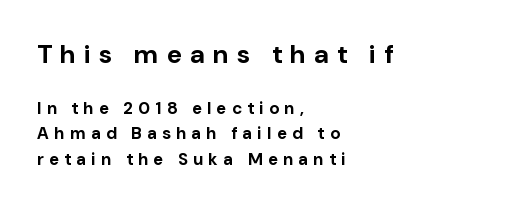
{"italic": "no", "bold": "yes", "underline": "no", "align": "left", "line_spacing": "normal", "line_spacing_ratio": 1.5, "letter_spacing": "wide", "letter_spacing_em": 0.33, "larger_block": "first", "size_ratio": 1.53, "glyph_px": 26}
